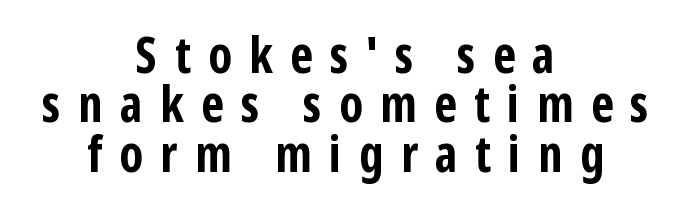
Q: Is the text bold? A: Yes.
Q: Is the text italic (slanted)? A: No, it is upright.
Q: Is the typeface a serif or a sans-serif typeface? A: Sans-serif.
Q: Is the text underlined? A: No.
Q: How is the paragraph aligned? A: Centered.
Q: Is the spacing between letters normal or unusually wide? A: Unusually wide.
Q: Is the spacing between lines tight, normal or loose? A: Tight.
Q: Width (condensed, normal, or wide)? A: Condensed.
Q: Stroke contrast? A: Low.
Q: x-height? A: Medium.
Q: Monospaced? A: No.
